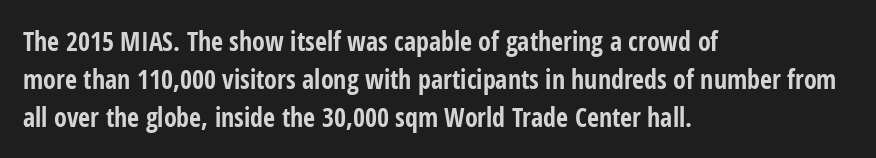
Q: Is the text bold? A: Yes.
Q: Is the text italic (slanted)? A: No, it is upright.
Q: Is the text underlined? A: No.
Q: How is the paragraph aligned? A: Left-aligned.
Q: Is the spacing between letters normal or unusually wide? A: Normal.
Q: Is the spacing between lines tight, normal or loose? A: Normal.
